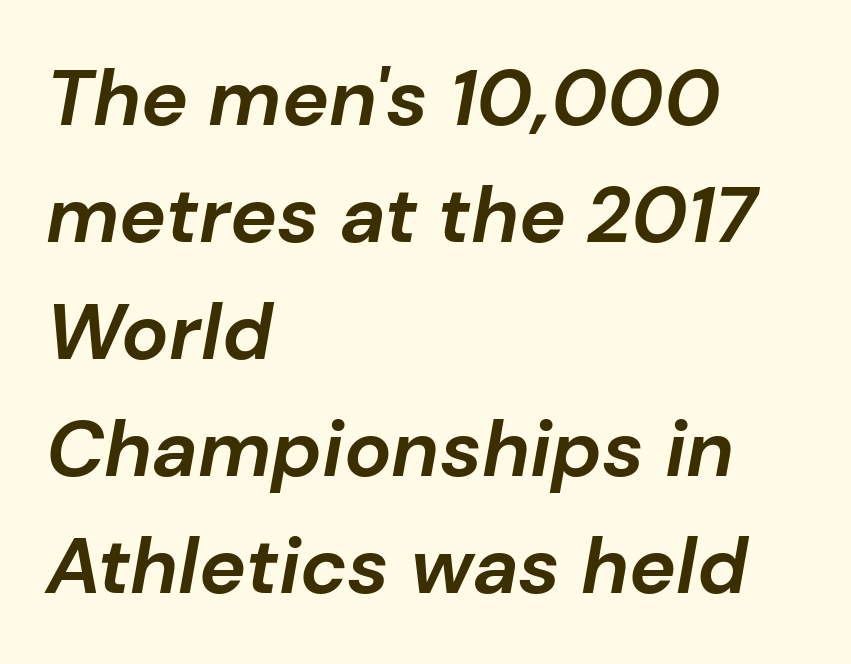
Look at the tracking — it's just the regular setting, nothing added. The passage shown is not underscored anywhere. Thick stems and heavy bowls — unmistakably bold. You can tell it's italic because the verticals aren't actually vertical.
